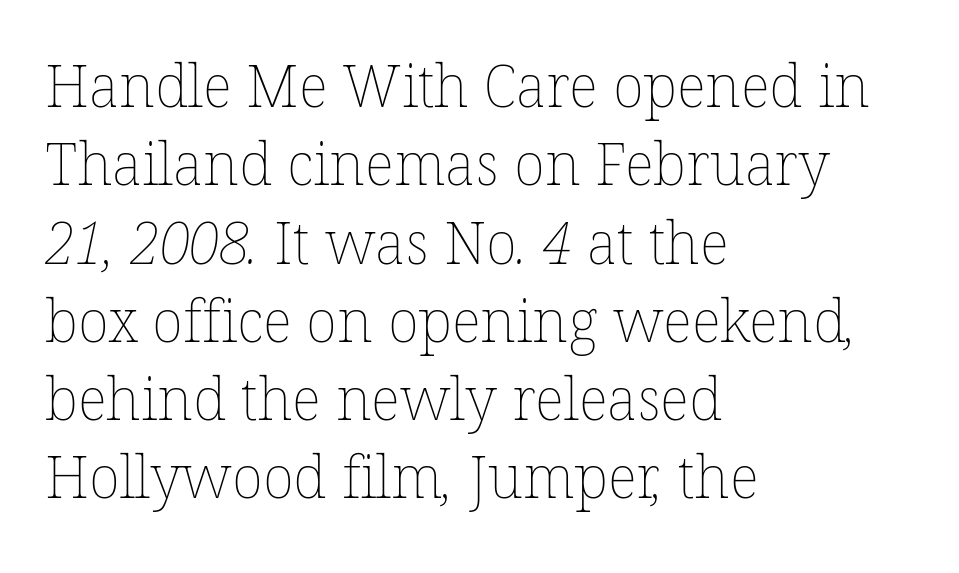
{"bold": "no", "weight": "thin", "width": "normal", "stroke_contrast": "low", "x_height": "medium", "monospaced": "no", "underline": "no", "align": "left", "line_spacing": "normal", "line_spacing_ratio": 1.35, "letter_spacing": "normal", "letter_spacing_em": 0.0, "glyph_px": 58}
